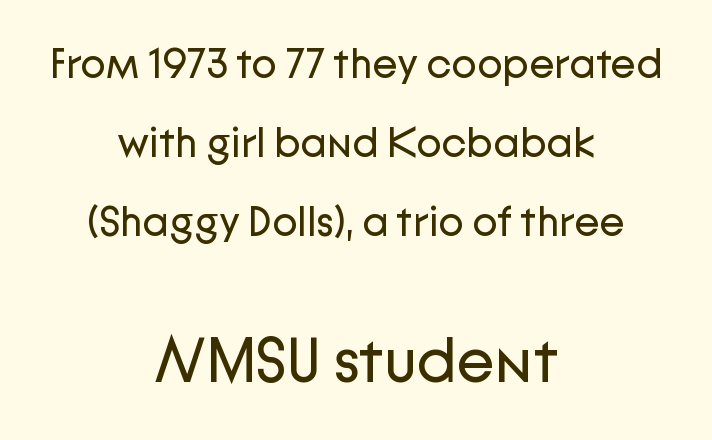
The image shows 63 px regular-weight sans-serif type, upright; set centered, line spacing 1.88x, normal letter spacing, not underlined; the second (bottom) block is 1.5x larger; low stroke contrast and a medium x-height.
